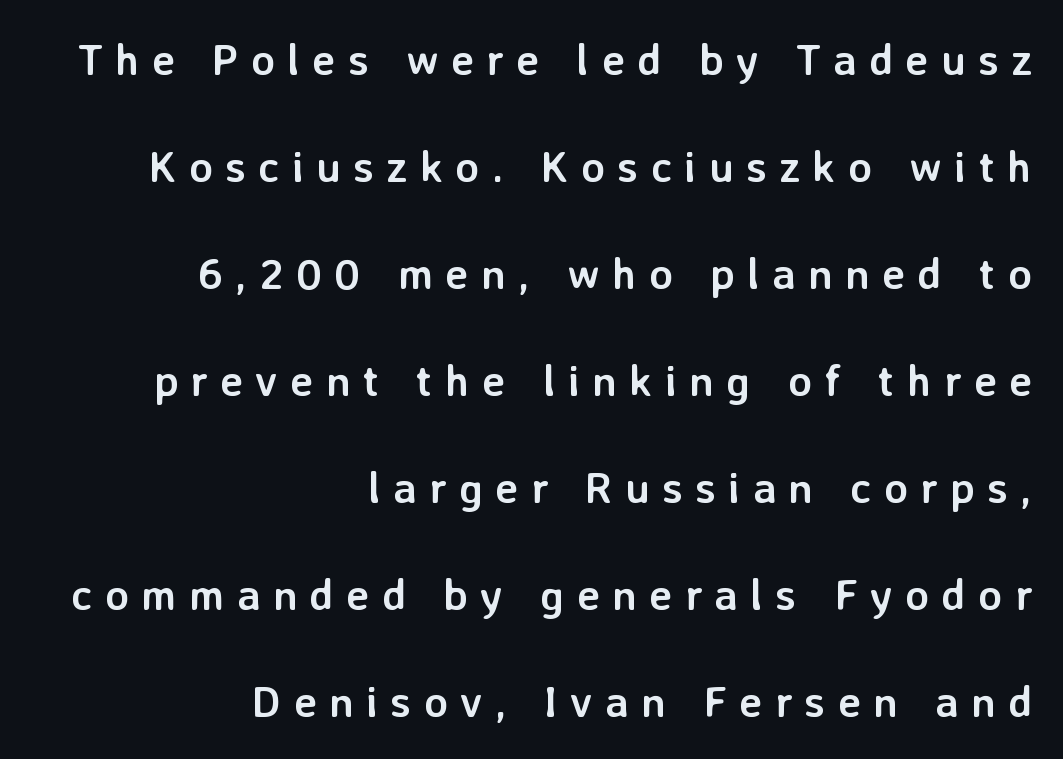
Q: Is the text bold? A: Yes.
Q: Is the text italic (slanted)? A: No, it is upright.
Q: Is the typeface a serif or a sans-serif typeface? A: Sans-serif.
Q: Is the text underlined? A: No.
Q: How is the paragraph aligned? A: Right-aligned.
Q: Is the spacing between letters normal or unusually wide? A: Unusually wide.
Q: Is the spacing between lines tight, normal or loose? A: Loose.
Q: Width (condensed, normal, or wide)? A: Normal.
Q: Stroke contrast? A: Low.
Q: x-height? A: Medium.
Q: Monospaced? A: No.
